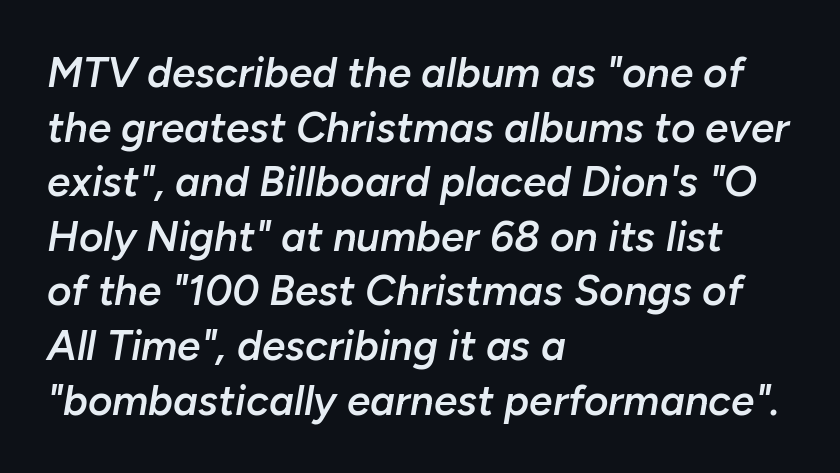
Left-aligned paragraph, ragged on the right. Words float on clear page, feet unadorned. Style check: oblique. Weight: semibold (demi).
